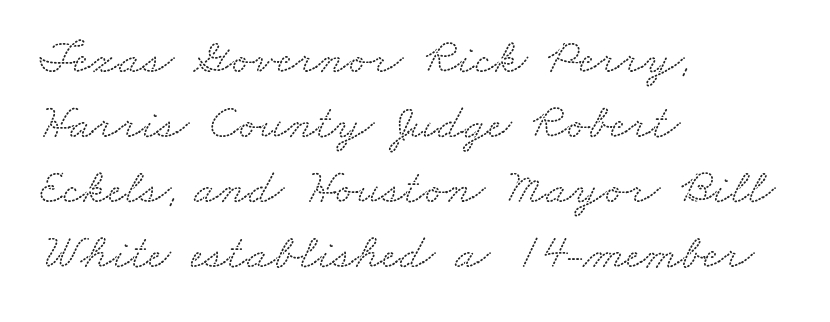
The image shows 50 px wide serif type; set left-aligned, normal line spacing (1.3x), normal letter spacing, not underlined; low stroke contrast and a small x-height.
